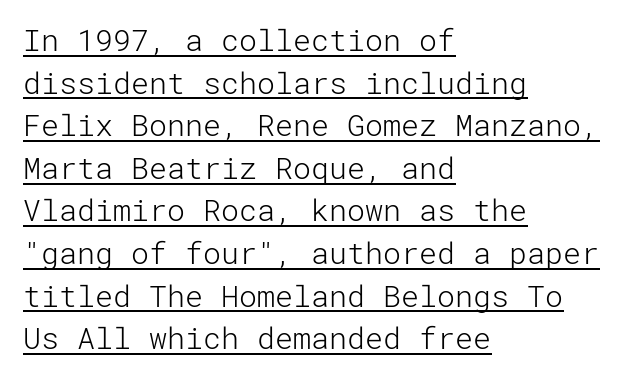
Q: Is the text bold? A: No.
Q: Is the text italic (slanted)? A: No, it is upright.
Q: Is the typeface a serif or a sans-serif typeface? A: Sans-serif.
Q: Is the text underlined? A: Yes.
Q: How is the paragraph aligned? A: Left-aligned.
Q: Is the spacing between letters normal or unusually wide? A: Normal.
Q: Is the spacing between lines tight, normal or loose? A: Normal.
Q: Width (condensed, normal, or wide)? A: Normal.
Q: Stroke contrast? A: Low.
Q: x-height? A: Medium.
